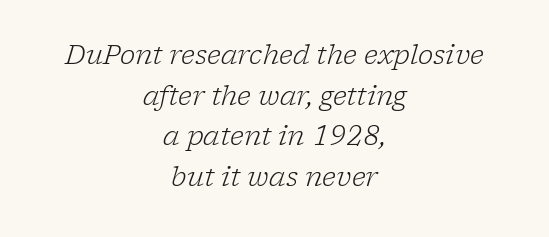
{"italic": "yes", "lean": "right", "slant_degrees": 17, "bold": "no", "underline": "no", "align": "center", "line_spacing": "normal", "line_spacing_ratio": 1.56, "letter_spacing": "normal", "letter_spacing_em": 0.0, "glyph_px": 26}
